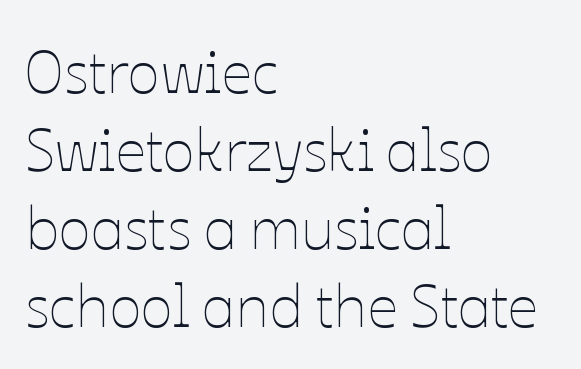
The image shows 60 px thin type, upright; set left-aligned, normal line spacing (1.3x), normal letter spacing, not underlined; low stroke contrast and a medium x-height.
